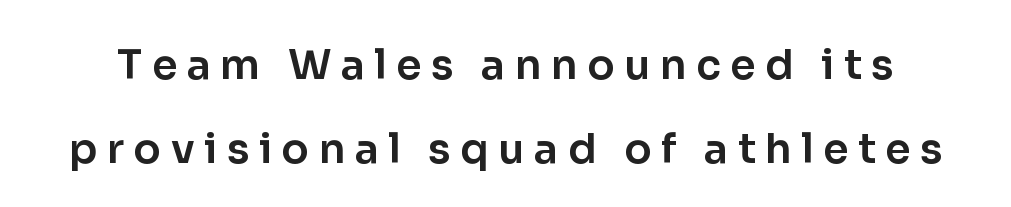
The image shows 41 px sans-serif type, upright; set loose line spacing (2.05x), unusually wide letter spacing (+0.23 em), not underlined; low stroke contrast and a medium x-height.
